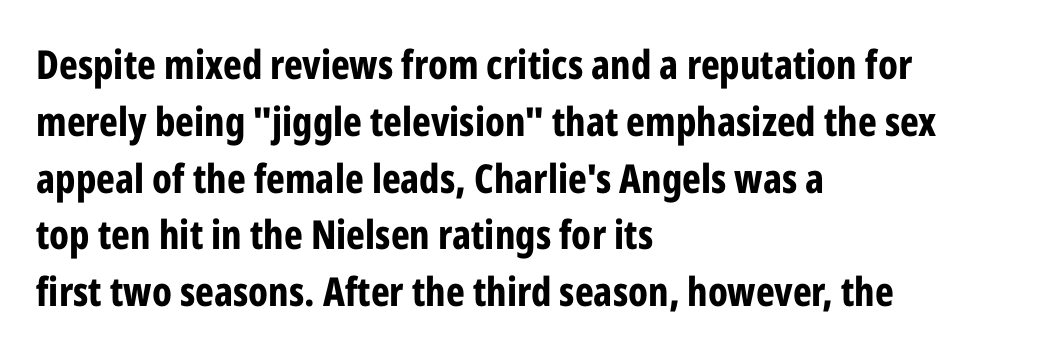
The image shows 40 px bold, condensed sans-serif type, upright; set left-aligned, normal line spacing (1.42x), normal letter spacing, not underlined; low stroke contrast and a medium x-height.
